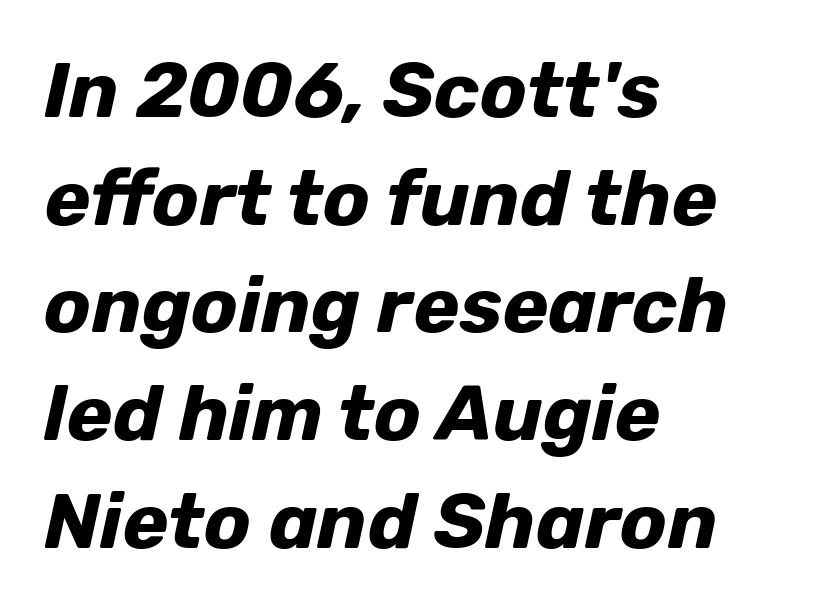
These lines are rendered in a variable-pitch font. Every letter is thick-stroked: bold, no question. What's the leading like? Ordinary, nothing unusual. Quick note: italic. How are the letters spaced? Ordinarily, with no added tracking.
